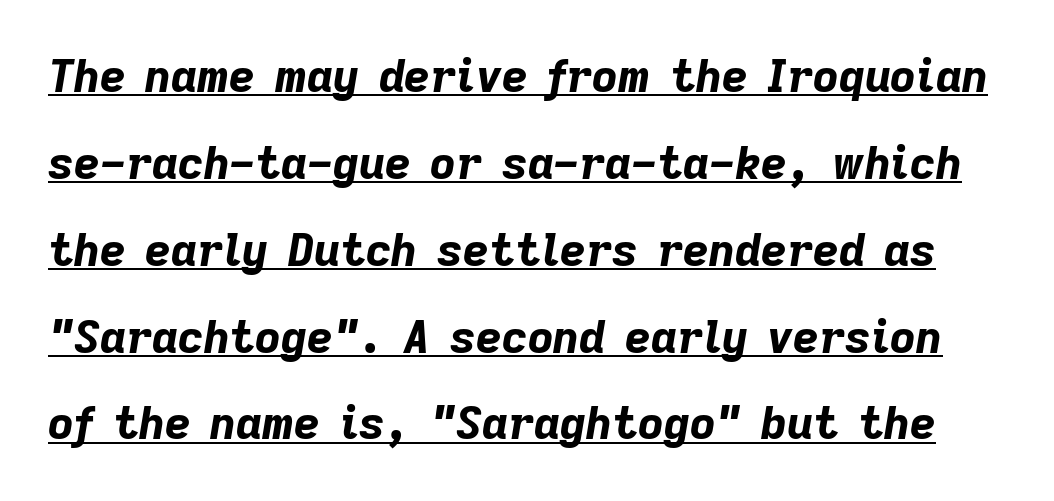
In designer terms, the underline attribute is active on this setting. The letters advance in unequal steps, a hallmark of proportional type. This sample uses plain, unmodified letter spacing. I'd describe the lettering as bold — thick and assertive. The leading is generous, giving the passage an open texture. Style check: oblique.
